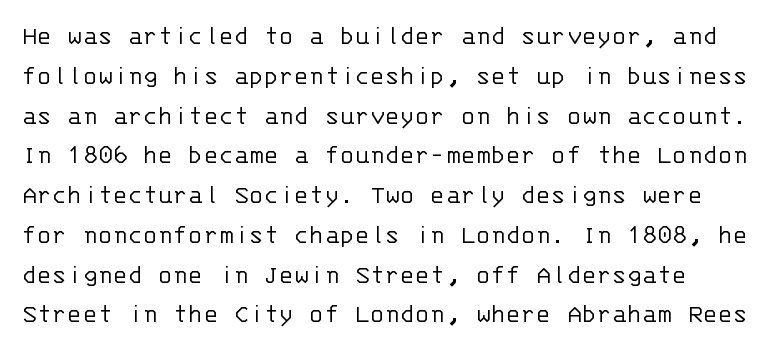
{"serif": "no", "italic": "no", "bold": "no", "weight": "light", "width": "normal", "stroke_contrast": "low", "x_height": "large", "monospaced": "yes", "underline": "no", "line_spacing": "normal", "line_spacing_ratio": 1.42, "letter_spacing": "normal", "letter_spacing_em": 0.0, "glyph_px": 28}
